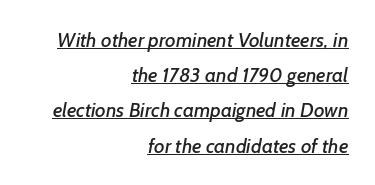
The line texture is even and compact thanks to regular tracking. The compositor pushed each line to the right boundary. Like a heading marked for emphasis, these lines bear an underscore.
